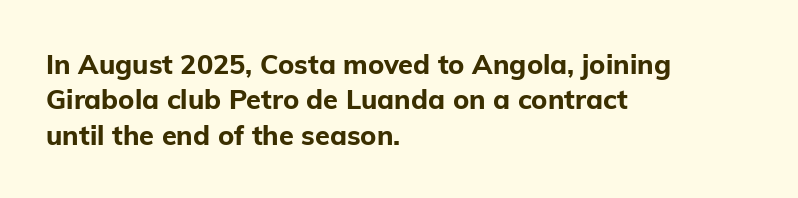
Q: Is the text bold? A: Yes.
Q: Is the text italic (slanted)? A: No, it is upright.
Q: Is the text underlined? A: No.
Q: How is the paragraph aligned? A: Left-aligned.
Q: Is the spacing between letters normal or unusually wide? A: Normal.
Q: Is the spacing between lines tight, normal or loose? A: Normal.
